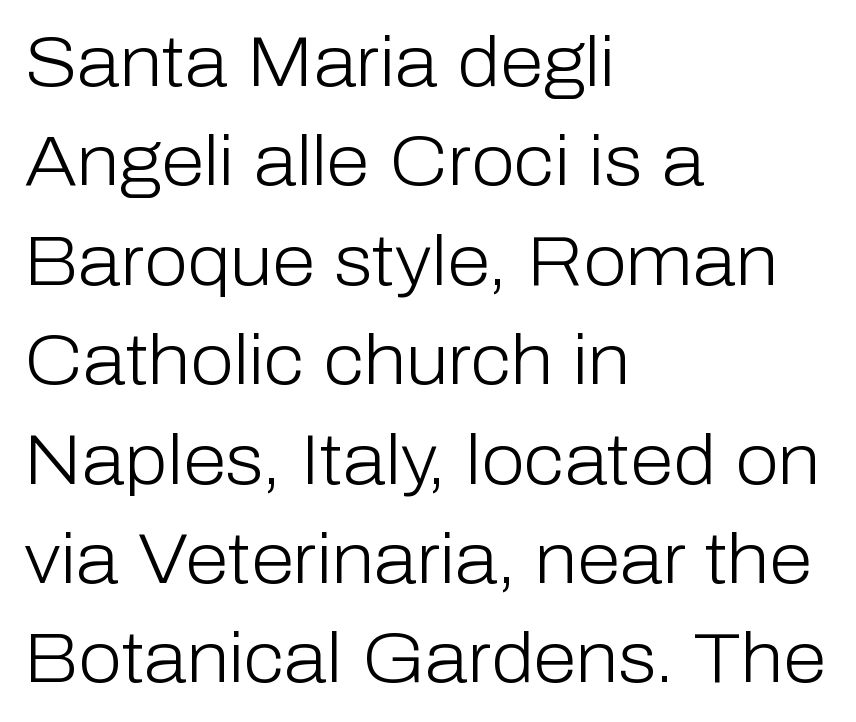
Q: Is the text bold? A: No.
Q: Is the text italic (slanted)? A: No, it is upright.
Q: Is the typeface a serif or a sans-serif typeface? A: Sans-serif.
Q: Is the text underlined? A: No.
Q: How is the paragraph aligned? A: Left-aligned.
Q: Is the spacing between letters normal or unusually wide? A: Normal.
Q: Is the spacing between lines tight, normal or loose? A: Normal.
Q: Width (condensed, normal, or wide)? A: Normal.
Q: Stroke contrast? A: Low.
Q: x-height? A: Medium.
Q: Monospaced? A: No.
